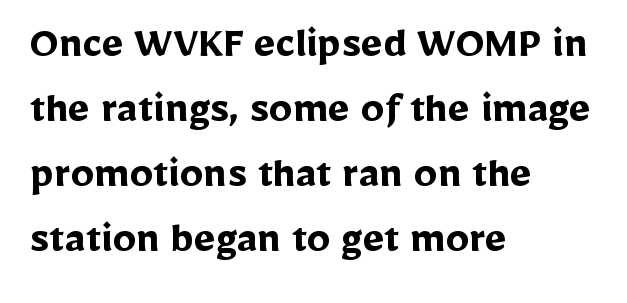
This is the regular roman posture of the typeface. Look at the stroke-to-counter ratio: heavy, a bold. Descender tails drop into unmarked territory. The paragraph has a hard left edge and a soft right edge. These lines sit exactly where default settings would place them. How are the letters spaced? Ordinarily, with no added tracking.
